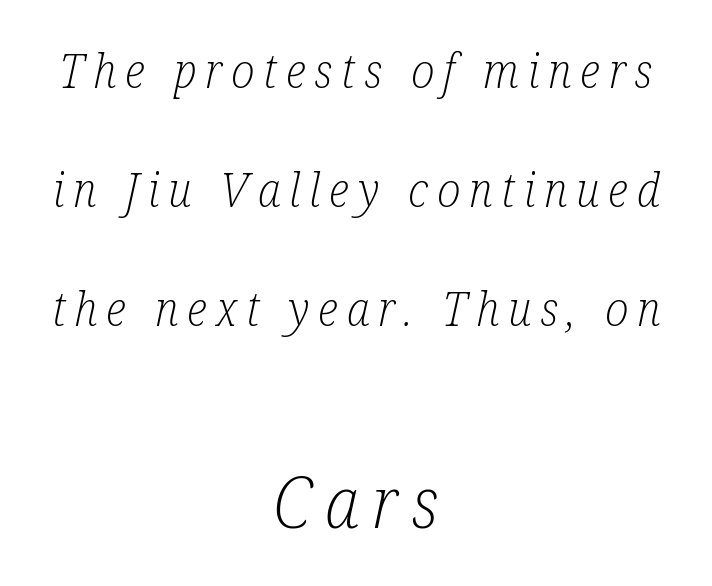
Q: Is the text bold? A: No.
Q: Is the text italic (slanted)? A: Yes, it leans right by about 12 degrees.
Q: Is the typeface a serif or a sans-serif typeface? A: Serif.
Q: Is the text underlined? A: No.
Q: How is the paragraph aligned? A: Centered.
Q: Is the spacing between lines tight, normal or loose? A: Loose.
Q: Which block of text is set in a larger size, the first (top) or the second (bottom)? A: The second (bottom) one.
Q: Width (condensed, normal, or wide)? A: Condensed.
Q: Stroke contrast? A: Low.
Q: x-height? A: Medium.
Q: Monospaced? A: No.
